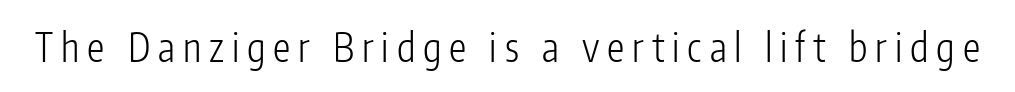
A light-to-regular cut is what we see here. Lines of text with bare space underneath. Varying glyph widths throughout — classic text-font behaviour. The letterforms stand isolated, each surrounded by extra space.
